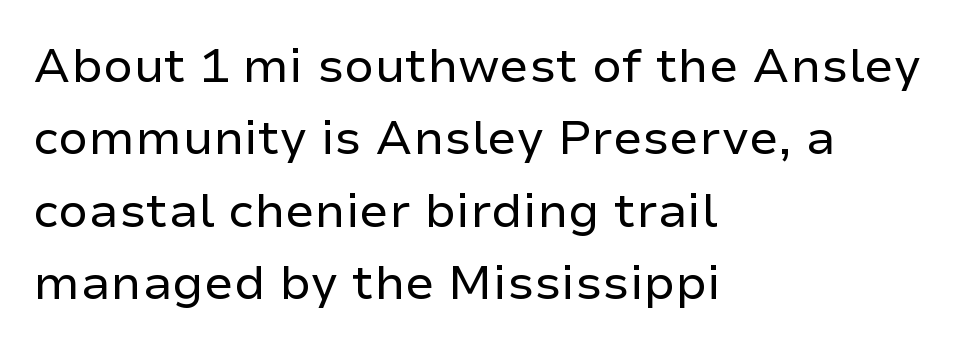
Stroke mass is kept to a normal reading level or below. This is the regular roman posture of the typeface. Leading: standard. Caption: standard tracking, unaltered. A classic flush-left, rag-right setting is used for this passage.
